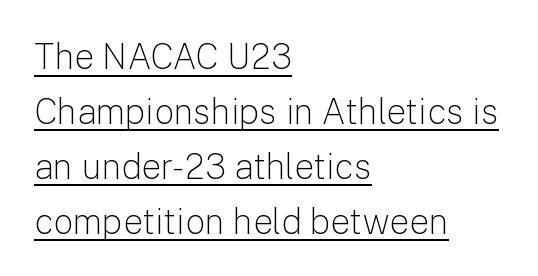
The image shows 35 px light sans-serif type, upright; set left-aligned, normal line spacing (1.57x), normal letter spacing, underlined; low stroke contrast and a medium x-height.
